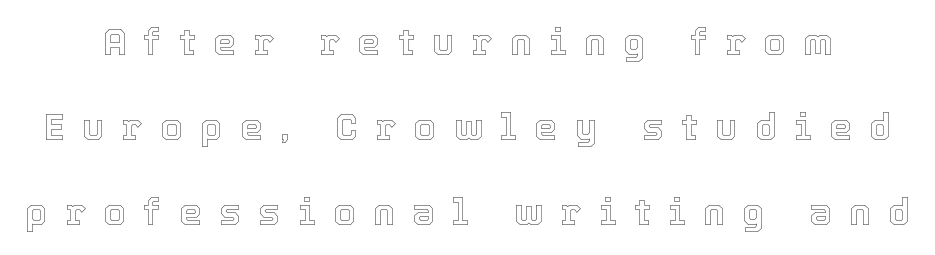
Q: Is the text italic (slanted)? A: No, it is upright.
Q: Is the text underlined? A: No.
Q: Is the spacing between letters normal or unusually wide? A: Unusually wide.
Q: Is the spacing between lines tight, normal or loose? A: Loose.
Q: Width (condensed, normal, or wide)? A: Normal.
Q: x-height? A: Medium.
Q: Monospaced? A: No.
